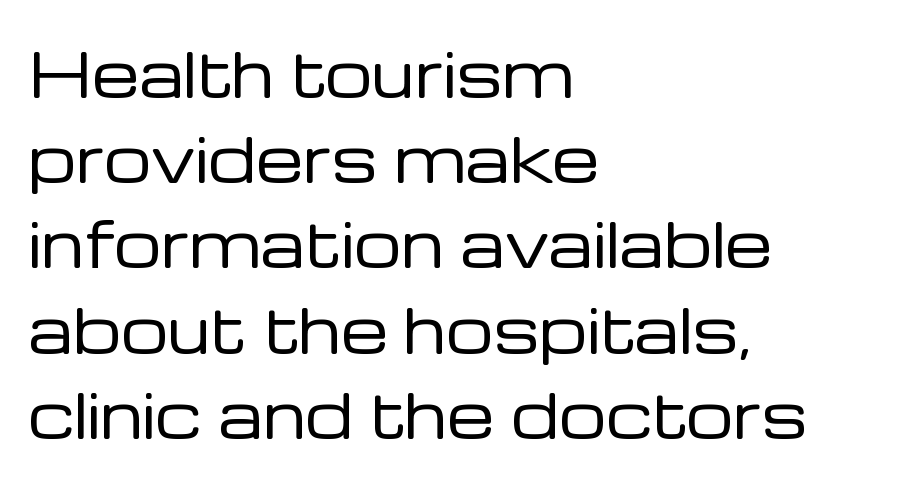
{"serif": "no", "italic": "no", "bold": "no", "weight": "regular", "width": "normal", "stroke_contrast": "low", "x_height": "medium", "monospaced": "no", "underline": "no", "align": "left", "line_spacing": "normal", "line_spacing_ratio": 1.42, "letter_spacing": "normal", "letter_spacing_em": 0.0, "glyph_px": 60}
